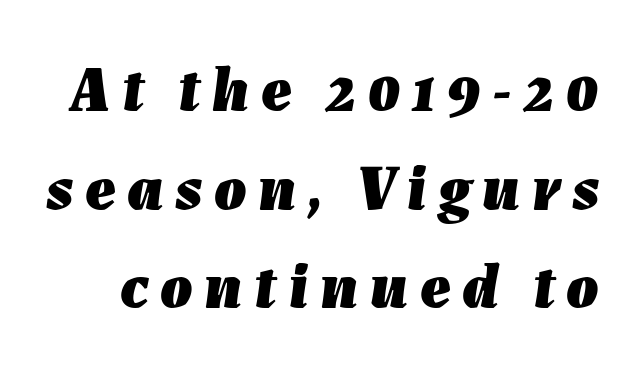
Quick note: italic. You could not count columns in this text — the font is proportionally spaced. The passage shown stacks its lines at a standard gap. The glyphs are unaccompanied by any horizontal stroke below them. The sample has been set heavy, in full bold.
